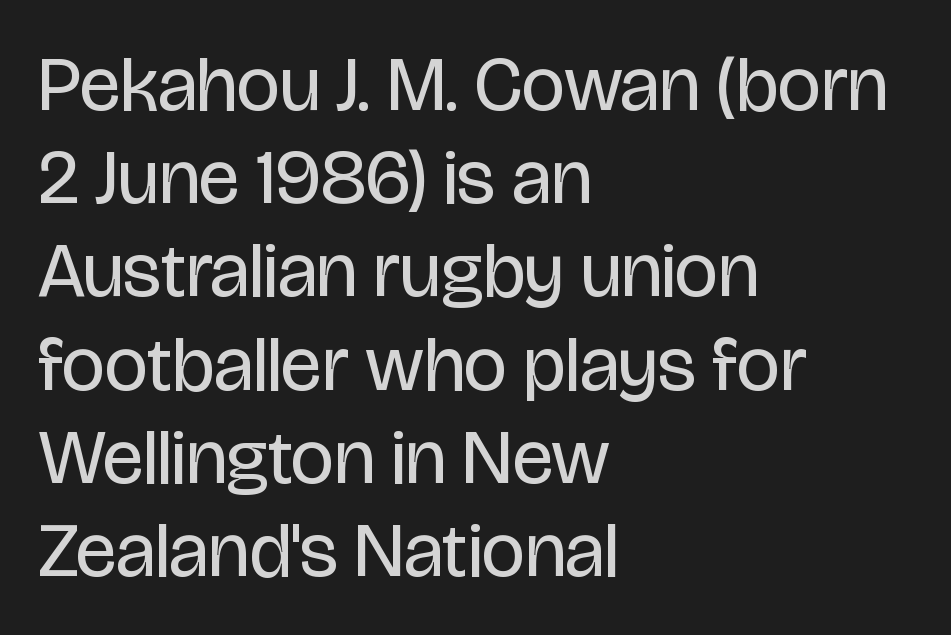
Rendered with straight, roman letterforms. These lines are set flush left with a ragged right edge. Descender tails drop into unmarked territory. You could call the tracking neutral — neither tight nor loose.
